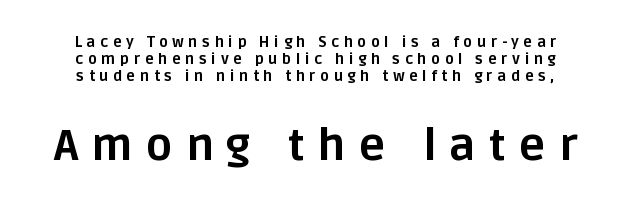
Quick note: interline space is minimal. Spacing between characters has been opened up far beyond the box default. Spacing verdict: proportional, widths tailored to each character. Clear beneath every line of the passage. Heavy-handed strokes throughout: this text is bold.
